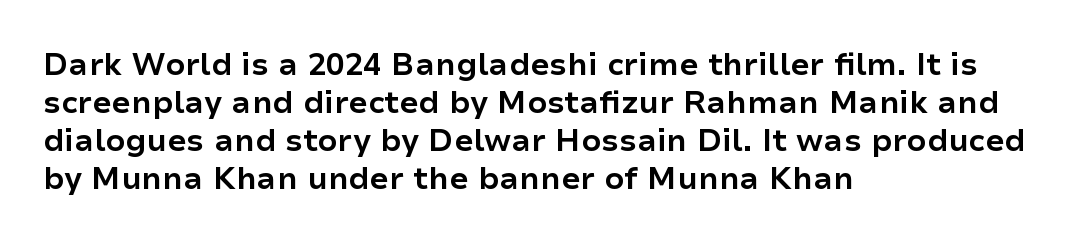
Q: Is the text bold? A: Yes.
Q: Is the text italic (slanted)? A: No, it is upright.
Q: Is the typeface a serif or a sans-serif typeface? A: Sans-serif.
Q: Is the text underlined? A: No.
Q: How is the paragraph aligned? A: Left-aligned.
Q: Is the spacing between letters normal or unusually wide? A: Normal.
Q: Width (condensed, normal, or wide)? A: Normal.
Q: Stroke contrast? A: Low.
Q: x-height? A: Medium.
Q: Monospaced? A: No.
